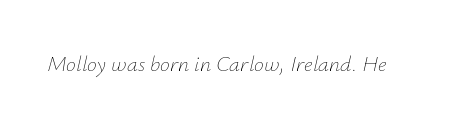
Q: Is the text bold? A: No.
Q: Is the text italic (slanted)? A: Yes, it leans right by about 12 degrees.
Q: Is the text underlined? A: No.
Q: Is the spacing between letters normal or unusually wide? A: Normal.
